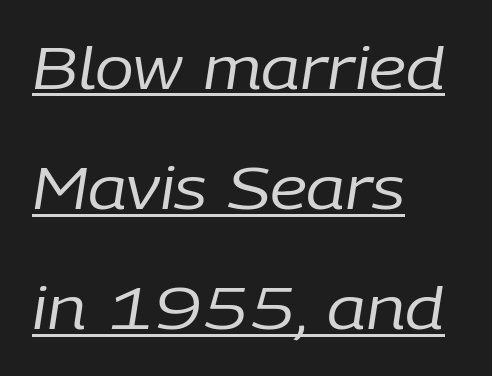
Characters follow at the spacing the type designer built in. Has an underline been added? It has. It's the slanting kind of type. Horizontal alignment here is leftward, the default for most running prose. Each letter keeps its own natural width here, so spacing adapts to shape. Stems and bowls with no extra thickness — not bold.
